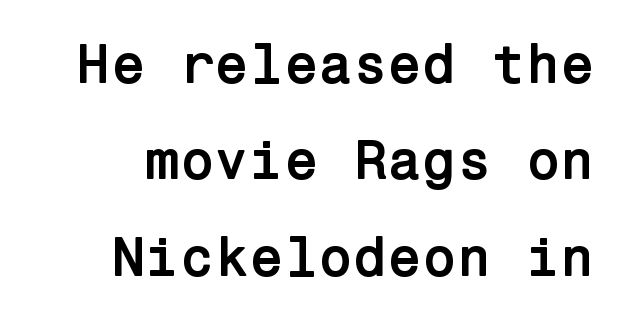
Look at the tracking — it's just the regular setting, nothing added. A typesetter would mark this as roman, not italic. Is this a sans? Yes — the strokes have no serifs. Type without underlining. The rendering uses a bold face; every stroke is thick and dark.
